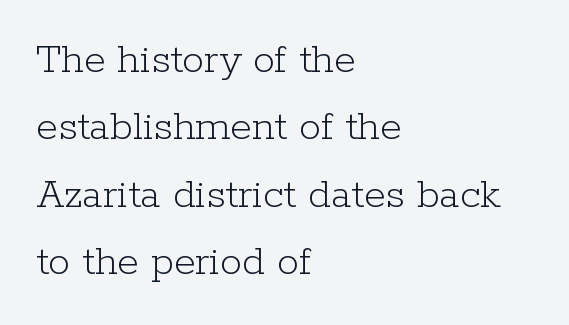
{"serif": "yes", "italic": "no", "bold": "no", "weight": "light", "width": "normal", "stroke_contrast": "low", "x_height": "medium", "monospaced": "no", "underline": "no", "align": "left", "line_spacing": "normal", "line_spacing_ratio": 1.53, "letter_spacing": "normal", "letter_spacing_em": 0.0, "glyph_px": 44}
